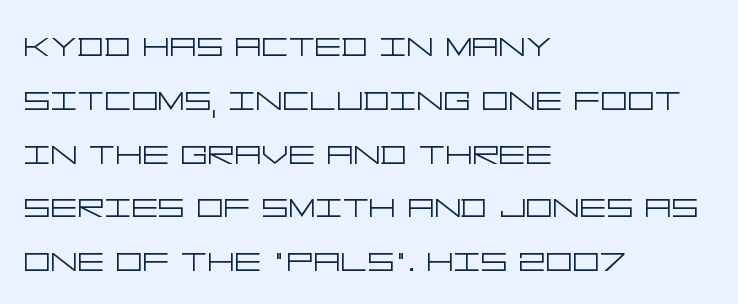
The font is comparable to plain body text, perhaps lighter. The typography opts for an upright posture over an oblique one. Words float on clear page, feet unadorned. You could call the tracking neutral — neither tight nor loose.
